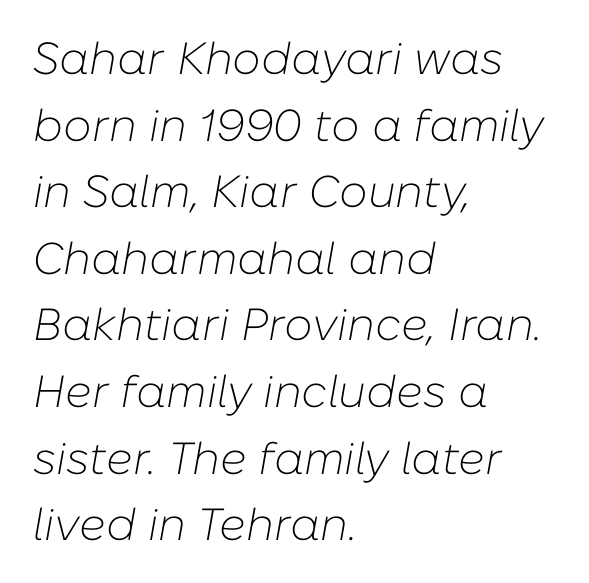
Q: Is the text bold? A: No.
Q: Is the text italic (slanted)? A: Yes, it leans right by about 10 degrees.
Q: Is the text underlined? A: No.
Q: How is the paragraph aligned? A: Left-aligned.
Q: Is the spacing between letters normal or unusually wide? A: Normal.
Q: Is the spacing between lines tight, normal or loose? A: Normal.
Q: Width (condensed, normal, or wide)? A: Normal.
Q: Stroke contrast? A: Low.
Q: x-height? A: Medium.
Q: Monospaced? A: No.
